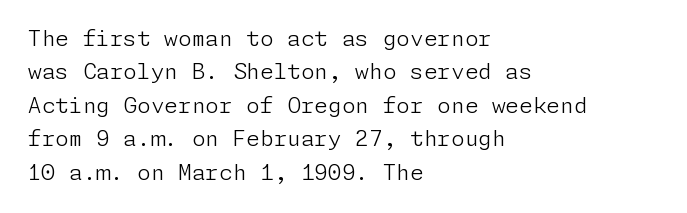
{"italic": "no", "bold": "no", "underline": "no", "align": "left", "line_spacing": "normal", "line_spacing_ratio": 1.52, "letter_spacing": "normal", "letter_spacing_em": 0.0, "glyph_px": 22}
